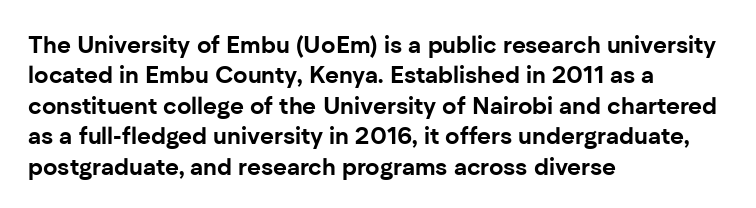
The glyphs are unaccompanied by any horizontal stroke below them. The leading is moderate, giving the passage an even texture. Left-aligned paragraph, ragged on the right. A full-strength bold gives these letters their thick strokes. This sample uses an upright cut, with every glyph sitting square on the baseline.
